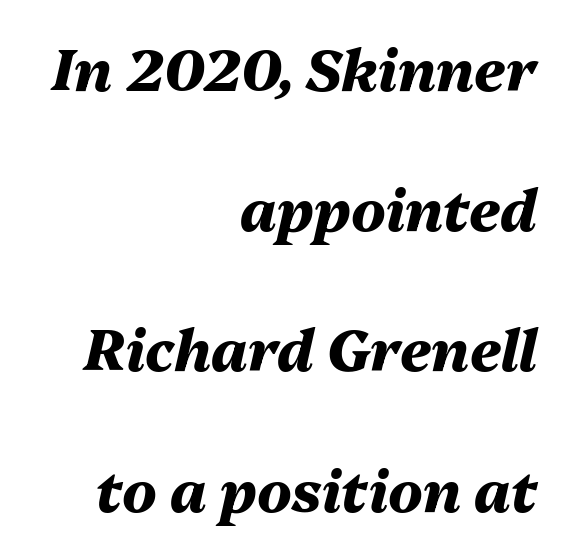
{"italic": "yes", "lean": "right", "slant_degrees": 13, "bold": "yes", "weight": "heavy", "width": "normal", "stroke_contrast": "medium", "x_height": "medium", "monospaced": "no", "underline": "no", "align": "right", "line_spacing": "loose", "line_spacing_ratio": 2.46, "letter_spacing": "normal", "letter_spacing_em": 0.0, "glyph_px": 57}
